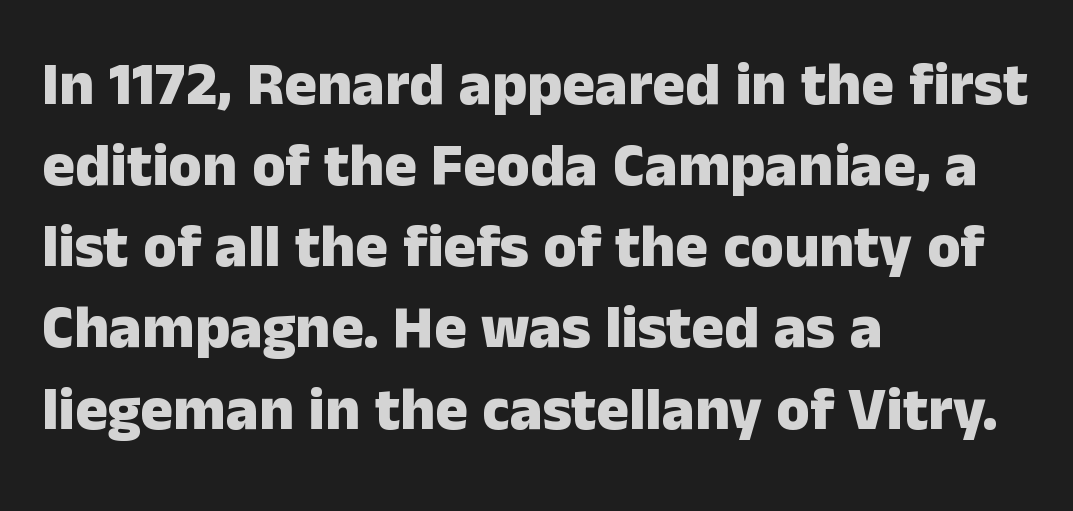
The image shows 61 px heavy sans-serif type, upright; set left-aligned, normal line spacing (1.33x), normal letter spacing, not underlined; low stroke contrast and a medium x-height.
